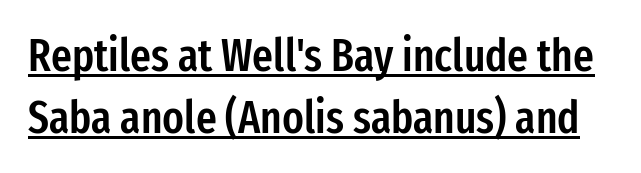
Q: Is the text bold? A: Semi-bold.
Q: Is the text italic (slanted)? A: No, it is upright.
Q: Is the typeface a serif or a sans-serif typeface? A: Sans-serif.
Q: Is the text underlined? A: Yes.
Q: Is the spacing between letters normal or unusually wide? A: Normal.
Q: Is the spacing between lines tight, normal or loose? A: Normal.
Q: Width (condensed, normal, or wide)? A: Condensed.
Q: Stroke contrast? A: Low.
Q: x-height? A: Medium.
Q: Monospaced? A: No.
